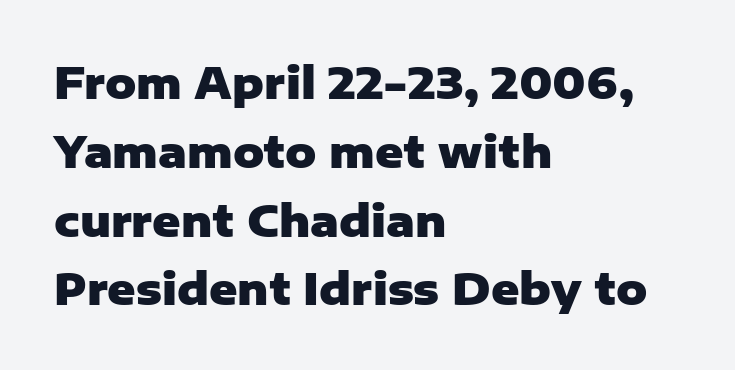
The image shows 43 px heavy sans-serif type, upright; set left-aligned, normal line spacing (1.6x), normal letter spacing, not underlined; low stroke contrast and a medium x-height.
